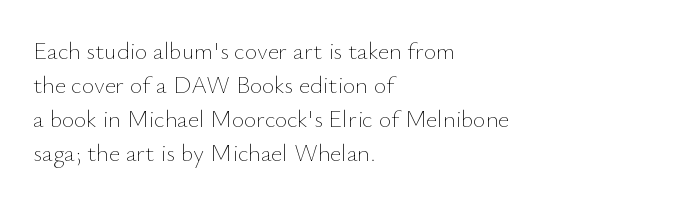
Decoration check: the copy has no underline. Teacher's note: observe the even left margin — that is flush-left alignment. Interline gaps are of average width in this sample. No chunkiness to these letters — they're not bold. These lines were composed using upright roman letters.
